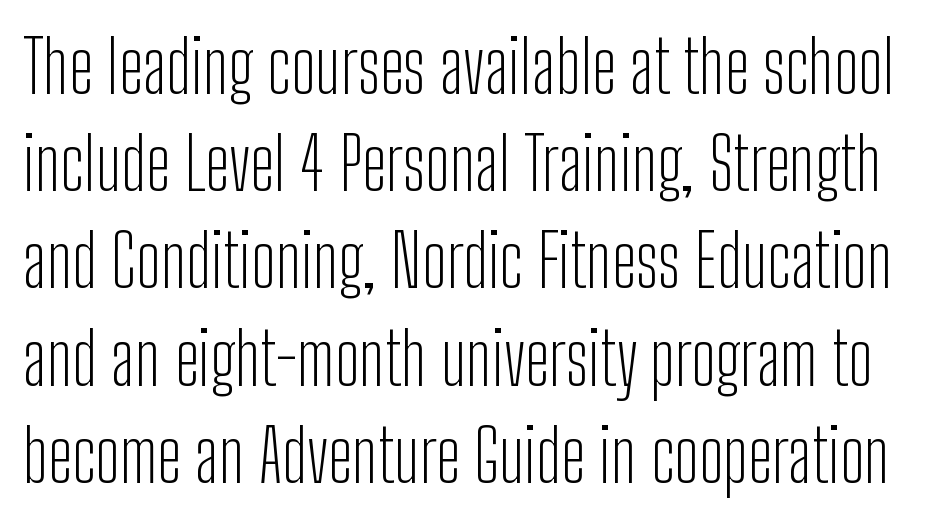
The image shows 72 px light, condensed sans-serif type, upright; set normal line spacing (1.35x), normal letter spacing, not underlined; low stroke contrast and a medium x-height.
